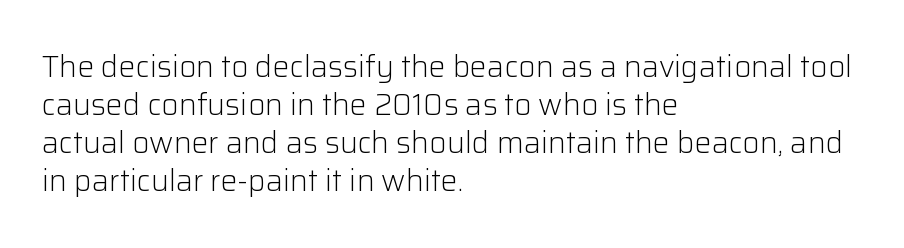
{"serif": "no", "italic": "no", "bold": "no", "weight": "light", "width": "normal", "stroke_contrast": "low", "x_height": "medium", "monospaced": "no", "underline": "no", "align": "left", "line_spacing": "normal", "line_spacing_ratio": 1.27, "letter_spacing": "normal", "letter_spacing_em": 0.0, "glyph_px": 30}
